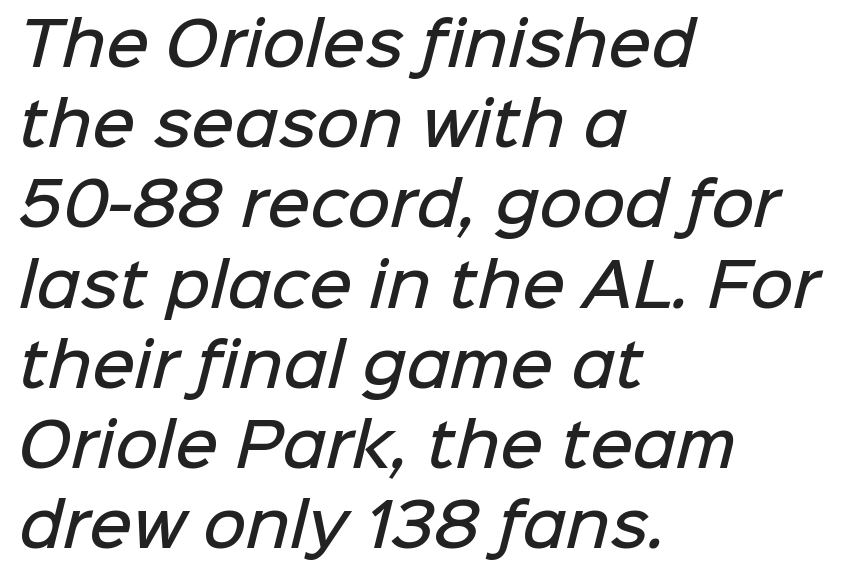
The image shows 59 px semibold sans-serif type; set left-aligned, normal line spacing (1.36x), normal letter spacing, not underlined; low stroke contrast and a medium x-height.
